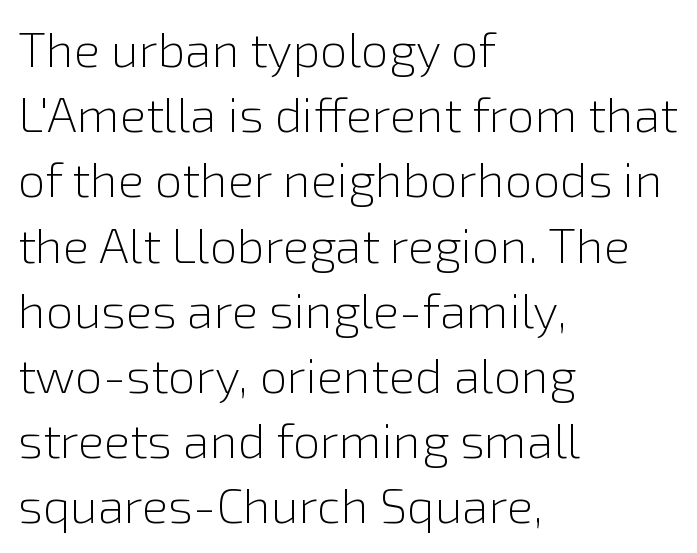
Q: Is the text bold? A: No.
Q: Is the text italic (slanted)? A: No, it is upright.
Q: Is the typeface a serif or a sans-serif typeface? A: Sans-serif.
Q: Is the text underlined? A: No.
Q: How is the paragraph aligned? A: Left-aligned.
Q: Is the spacing between letters normal or unusually wide? A: Normal.
Q: Is the spacing between lines tight, normal or loose? A: Normal.
Q: Width (condensed, normal, or wide)? A: Normal.
Q: x-height? A: Medium.
Q: Monospaced? A: No.
